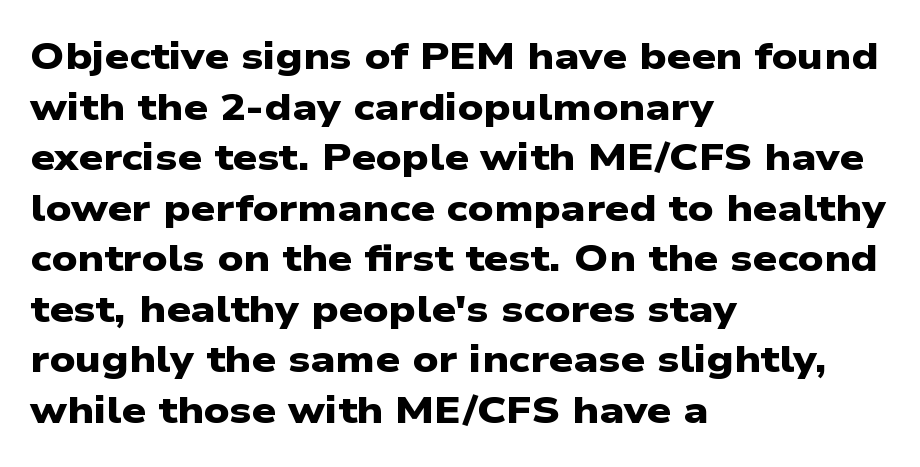
The image shows 38 px heavy, wide sans-serif type; set left-aligned, normal line spacing (1.33x), normal letter spacing, not underlined; low stroke contrast and a medium x-height.
